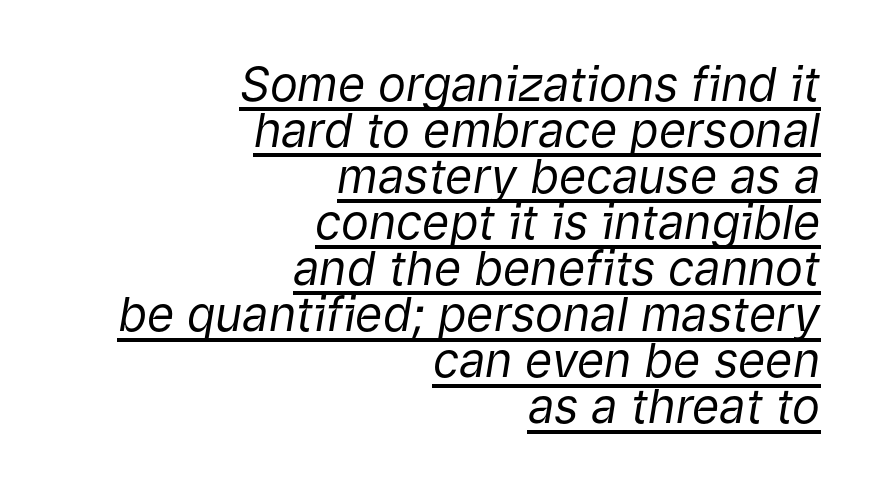
These glyphs show unthickened strokes, regular width or finer. The compositor pushed each line to the right boundary. The rendering applies a slant to the glyphs. Interline gaps are noticeably narrow in this sample.
